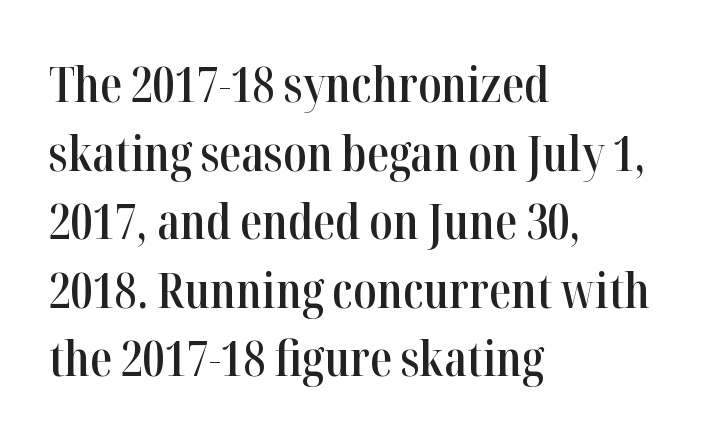
Compared with an ordinary text face, these strokes are moderately heavier — a semibold. Spacing between characters is what you'd get straight out of the box. The glyphs are unaccompanied by any horizontal stroke below them. The passage is arranged the way most books set body copy — flush left. In terms of posture, this sample is upright. The lines sit at an ordinary, default distance from one another.
